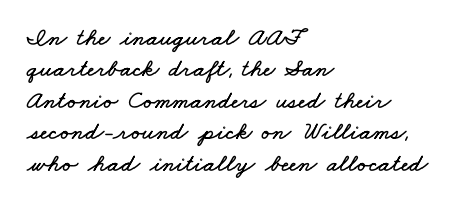
Q: Is the text underlined? A: No.
Q: How is the paragraph aligned? A: Left-aligned.
Q: Is the spacing between letters normal or unusually wide? A: Normal.
Q: Is the spacing between lines tight, normal or loose? A: Normal.
